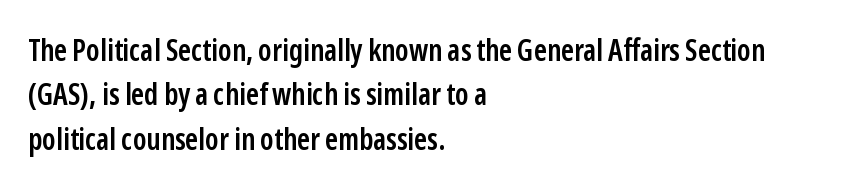
The image shows 30 px semibold, condensed sans-serif type, upright; set left-aligned, normal line spacing (1.48x), normal letter spacing, not underlined; low stroke contrast and a medium x-height.
